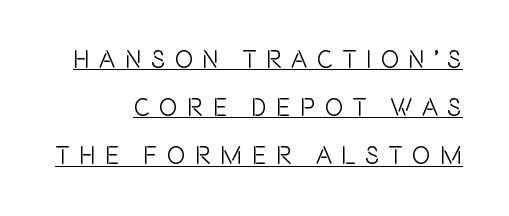
Q: Is the text italic (slanted)? A: No, it is upright.
Q: Is the text underlined? A: Yes.
Q: How is the paragraph aligned? A: Right-aligned.
Q: Is the spacing between letters normal or unusually wide? A: Unusually wide.
Q: Is the spacing between lines tight, normal or loose? A: Loose.
